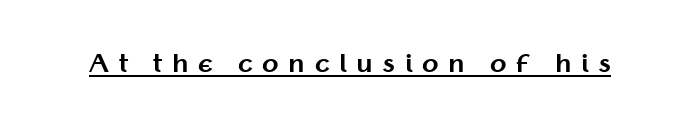
Glyph-to-glyph distance is far greater than everyday printed text. Underlined type. Pretty heavy lettering here — definitely bold. The lettering stays uniformly vertical, giving the passage a roman look.
